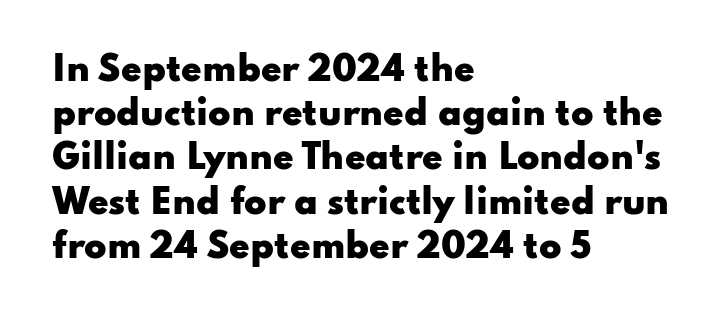
Q: Is the text bold? A: Yes.
Q: Is the text italic (slanted)? A: No, it is upright.
Q: Is the typeface a serif or a sans-serif typeface? A: Sans-serif.
Q: Is the text underlined? A: No.
Q: How is the paragraph aligned? A: Left-aligned.
Q: Is the spacing between letters normal or unusually wide? A: Normal.
Q: Is the spacing between lines tight, normal or loose? A: Normal.
Q: Width (condensed, normal, or wide)? A: Wide.
Q: Stroke contrast? A: Low.
Q: x-height? A: Small.
Q: Monospaced? A: No.
